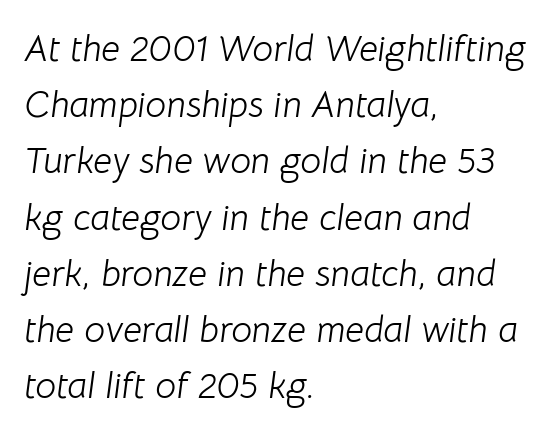
{"italic": "yes", "lean": "right", "slant_degrees": 8, "bold": "no", "weight": "light", "width": "normal", "stroke_contrast": "low", "x_height": "medium", "monospaced": "no", "underline": "no", "align": "left", "line_spacing": "normal", "line_spacing_ratio": 1.52, "letter_spacing": "normal", "letter_spacing_em": 0.0, "glyph_px": 37}
